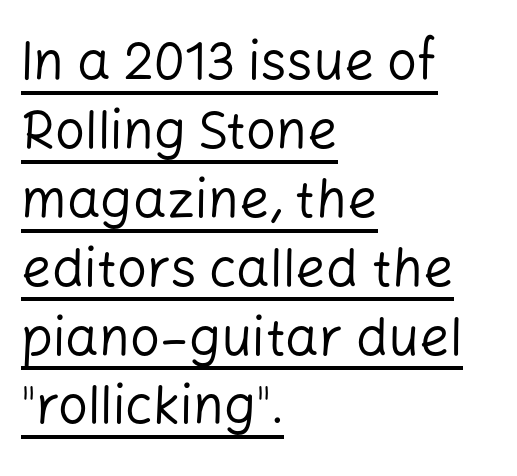
Q: Is the text bold? A: No.
Q: Is the text italic (slanted)? A: No, it is upright.
Q: Is the typeface a serif or a sans-serif typeface? A: Sans-serif.
Q: Is the text underlined? A: Yes.
Q: How is the paragraph aligned? A: Left-aligned.
Q: Is the spacing between letters normal or unusually wide? A: Normal.
Q: Is the spacing between lines tight, normal or loose? A: Normal.
Q: Width (condensed, normal, or wide)? A: Normal.
Q: Stroke contrast? A: Low.
Q: x-height? A: Medium.
Q: Monospaced? A: No.
